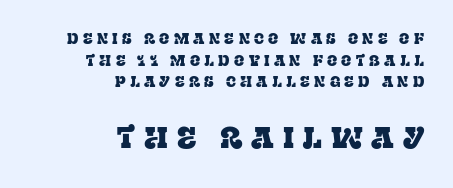
{"serif": "yes", "italic": "no", "width": "normal", "stroke_contrast": "low", "x_height": "large", "monospaced": "no", "underline": "no", "align": "right", "line_spacing": "normal", "line_spacing_ratio": 1.44, "letter_spacing": "wide", "letter_spacing_em": 0.29, "larger_block": "second", "size_ratio": 2.0, "glyph_px": 30}
